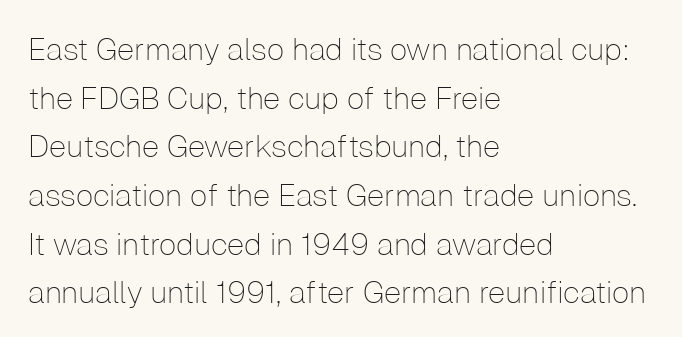
Q: Is the text bold? A: No.
Q: Is the text italic (slanted)? A: No, it is upright.
Q: Is the typeface a serif or a sans-serif typeface? A: Sans-serif.
Q: Is the text underlined? A: No.
Q: How is the paragraph aligned? A: Left-aligned.
Q: Is the spacing between letters normal or unusually wide? A: Normal.
Q: Is the spacing between lines tight, normal or loose? A: Normal.
Q: Width (condensed, normal, or wide)? A: Normal.
Q: Stroke contrast? A: Low.
Q: x-height? A: Medium.
Q: Monospaced? A: No.
